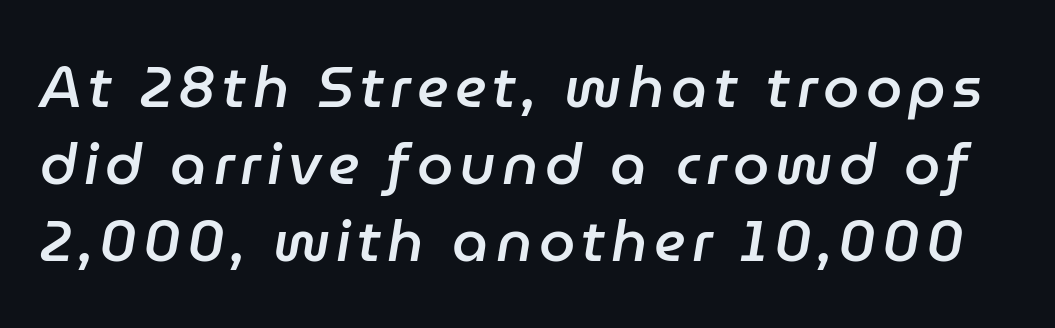
The image shows 58 px semibold type, italic (leaning right); set normal line spacing (1.33x), not underlined; low stroke contrast and a medium x-height.
